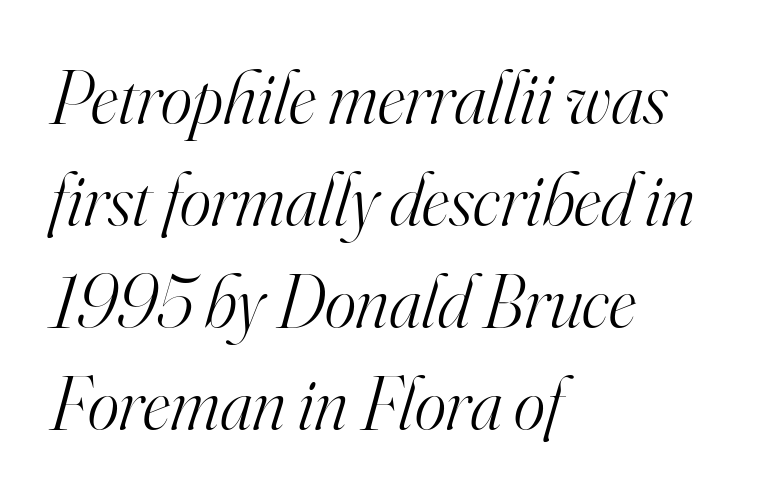
Stroke terminals: seriffed. When letters slant like this, we call the style italic. Here the glyphs are tracked normally, forming tight word shapes. Notice how the passage keeps a crisp vertical edge on the left only.
